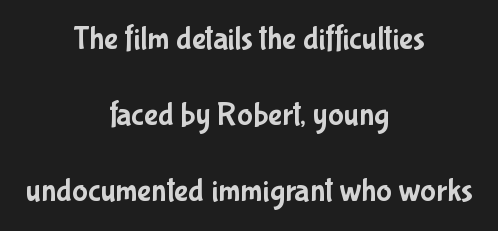
The image shows 33 px condensed sans-serif type, upright; set centered, loose line spacing (2.31x), normal letter spacing, not underlined; low stroke contrast and a medium x-height.
